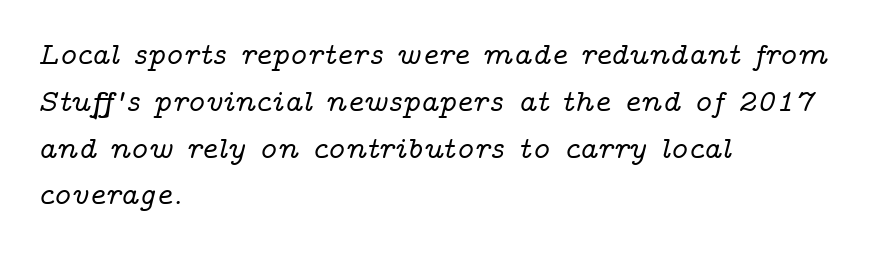
{"serif": "yes", "italic": "yes", "lean": "right", "slant_degrees": 14, "width": "wide", "stroke_contrast": "low", "x_height": "medium", "monospaced": "no", "underline": "no", "align": "left", "line_spacing": "normal", "line_spacing_ratio": 1.51, "letter_spacing": "normal", "letter_spacing_em": 0.0, "glyph_px": 31}
